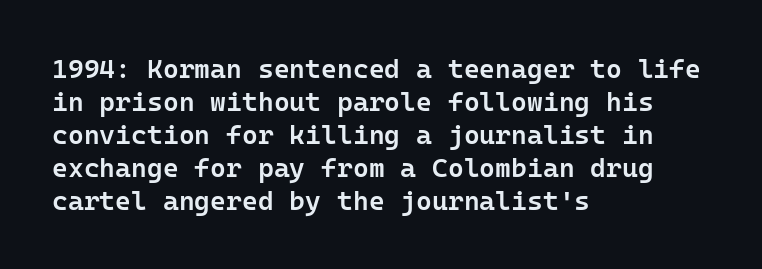
Q: Is the text bold? A: Semi-bold.
Q: Is the text italic (slanted)? A: No, it is upright.
Q: Is the text underlined? A: No.
Q: How is the paragraph aligned? A: Left-aligned.
Q: Is the spacing between letters normal or unusually wide? A: Normal.
